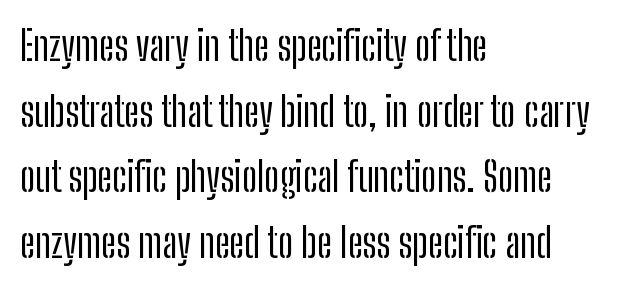
{"serif": "no", "italic": "no", "width": "condensed", "stroke_contrast": "low", "x_height": "medium", "monospaced": "no", "underline": "no", "align": "left", "line_spacing": "normal", "line_spacing_ratio": 1.6, "letter_spacing": "normal", "letter_spacing_em": 0.0, "glyph_px": 41}
